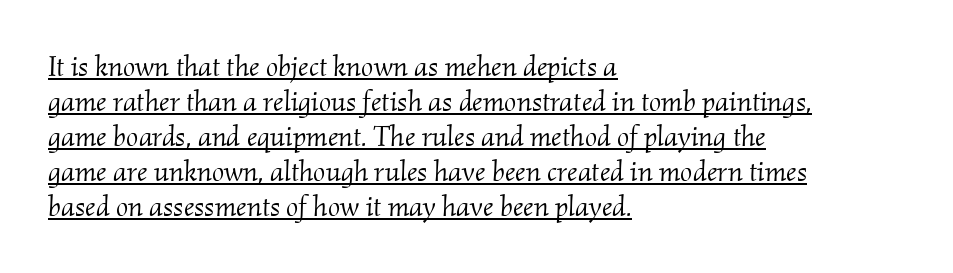
Q: Is the text bold? A: No.
Q: Is the text italic (slanted)? A: Yes, it leans right by about 2 degrees.
Q: Is the typeface a serif or a sans-serif typeface? A: Serif.
Q: Is the text underlined? A: Yes.
Q: How is the paragraph aligned? A: Left-aligned.
Q: Is the spacing between letters normal or unusually wide? A: Normal.
Q: Width (condensed, normal, or wide)? A: Normal.
Q: Stroke contrast? A: Medium.
Q: x-height? A: Small.
Q: Monospaced? A: No.
